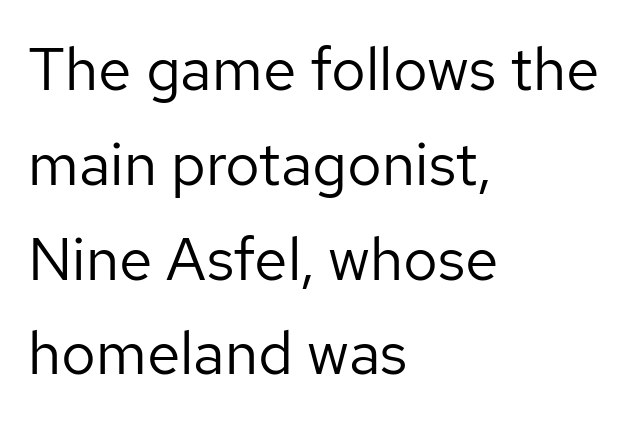
Is there any slant? The stems are plumb. The face used here is rendered with its standard letterfit. Here the designer chose a conventional face with non-uniform glyph widths. Reading down the block, your eye returns to a fixed left position each line. Regular leading. Honestly, there is no underline to notice here at all.
